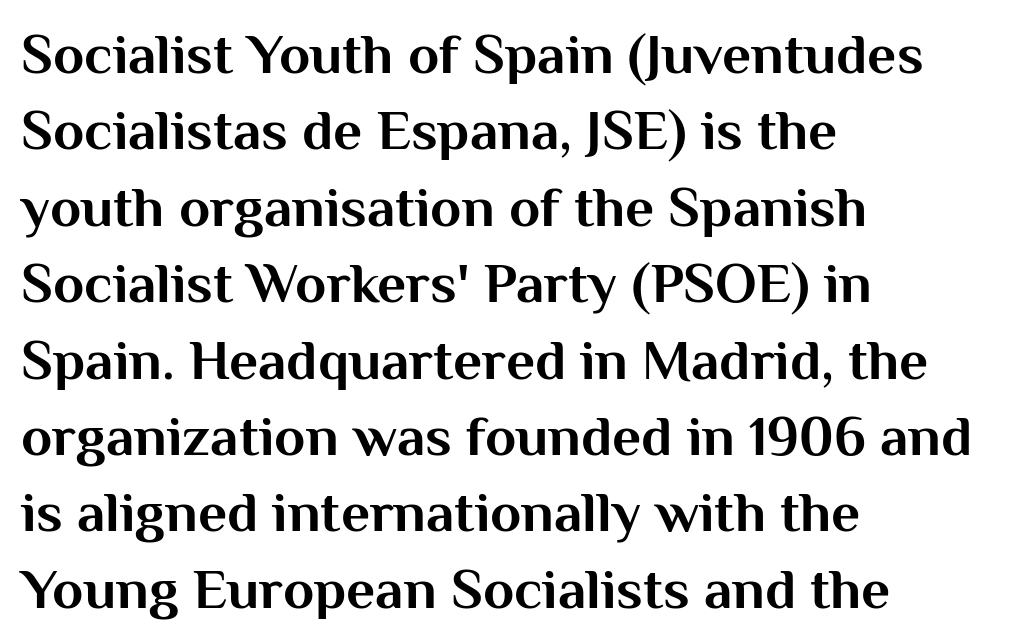
The image shows 57 px bold sans-serif type, upright; set left-aligned, normal line spacing (1.34x), normal letter spacing, not underlined; medium stroke contrast and a medium x-height.
